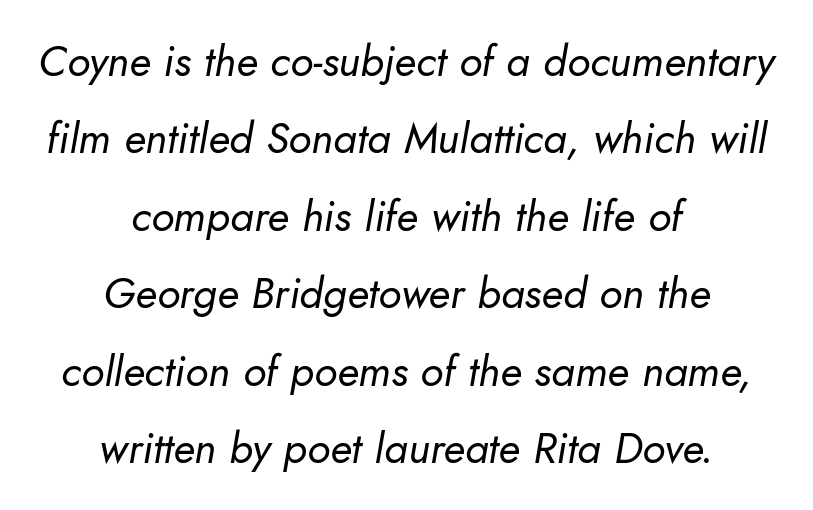
The image shows 43 px regular-weight type, italic (leaning right); set centered, line spacing 1.8x, normal letter spacing, not underlined; low stroke contrast and a small x-height.
